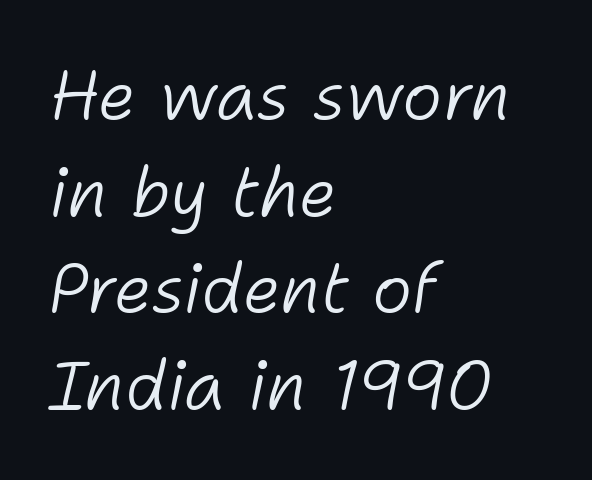
The image shows 68 px light type, italic (leaning right); set left-aligned, normal line spacing (1.42x), normal letter spacing, not underlined; low stroke contrast and a medium x-height.
